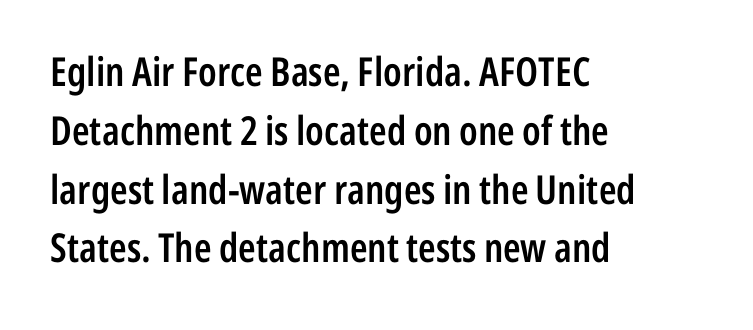
Q: Is the text bold? A: Semi-bold.
Q: Is the text italic (slanted)? A: No, it is upright.
Q: Is the typeface a serif or a sans-serif typeface? A: Sans-serif.
Q: Is the text underlined? A: No.
Q: How is the paragraph aligned? A: Left-aligned.
Q: Is the spacing between letters normal or unusually wide? A: Normal.
Q: Is the spacing between lines tight, normal or loose? A: Normal.
Q: Width (condensed, normal, or wide)? A: Condensed.
Q: Stroke contrast? A: Low.
Q: x-height? A: Medium.
Q: Monospaced? A: No.
